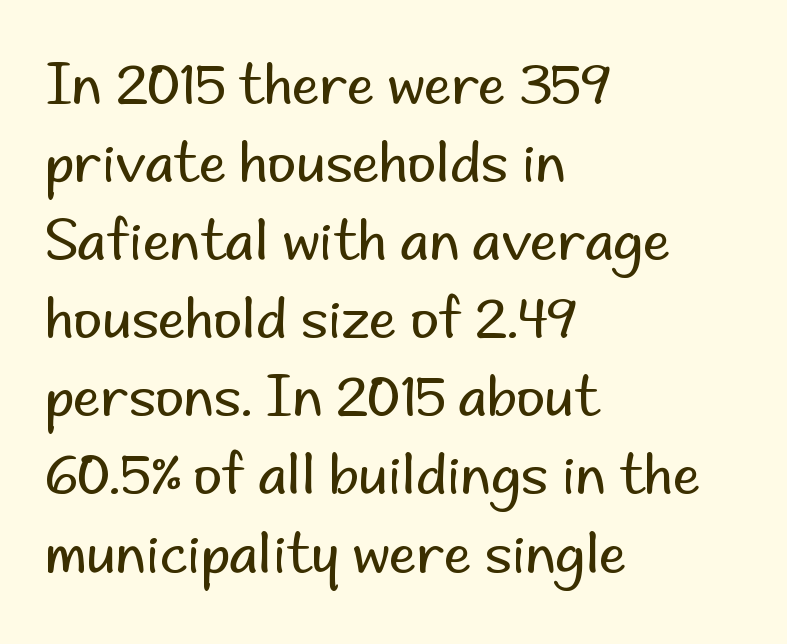
The image shows 55 px regular-weight sans-serif type, upright; set left-aligned, normal line spacing (1.42x), normal letter spacing, not underlined; low stroke contrast and a small x-height.
